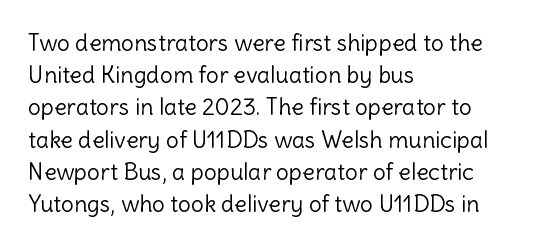
Q: Is the text bold? A: No.
Q: Is the text italic (slanted)? A: No, it is upright.
Q: Is the text underlined? A: No.
Q: How is the paragraph aligned? A: Left-aligned.
Q: Is the spacing between letters normal or unusually wide? A: Normal.
Q: Is the spacing between lines tight, normal or loose? A: Normal.
